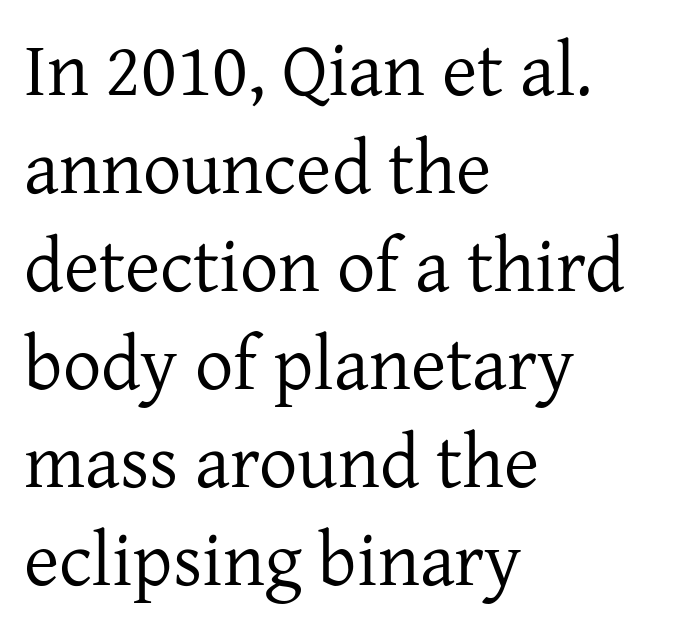
Q: Is the text bold? A: No.
Q: Is the text italic (slanted)? A: No, it is upright.
Q: Is the typeface a serif or a sans-serif typeface? A: Serif.
Q: Is the text underlined? A: No.
Q: How is the paragraph aligned? A: Left-aligned.
Q: Is the spacing between letters normal or unusually wide? A: Normal.
Q: Is the spacing between lines tight, normal or loose? A: Normal.
Q: Width (condensed, normal, or wide)? A: Normal.
Q: Stroke contrast? A: Low.
Q: x-height? A: Medium.
Q: Monospaced? A: No.
